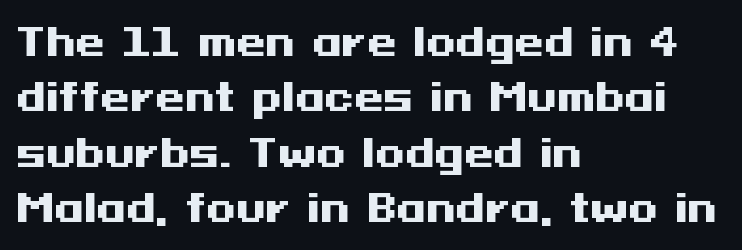
No extra tracking has been applied to these lines. This sample is left-justified, so line endings fall wherever the words run out. Summary of weight: heavy, a full bold. Each letter's strokes conclude bluntly, with no projecting serifs.
